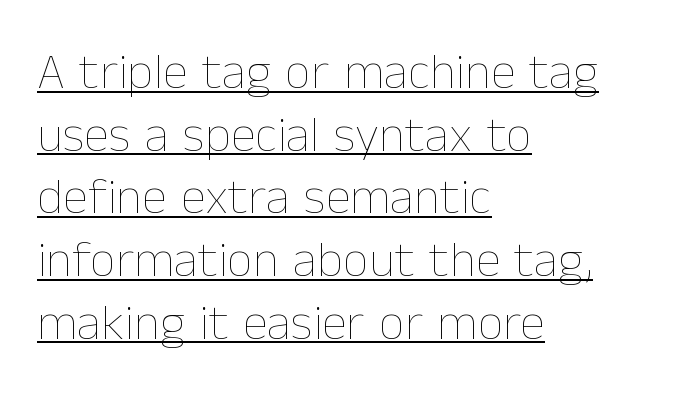
{"italic": "no", "bold": "no", "weight": "thin", "width": "normal", "stroke_contrast": "low", "x_height": "medium", "monospaced": "no", "underline": "yes", "align": "left", "line_spacing_ratio": 1.23, "letter_spacing": "normal", "letter_spacing_em": 0.0, "glyph_px": 51}
